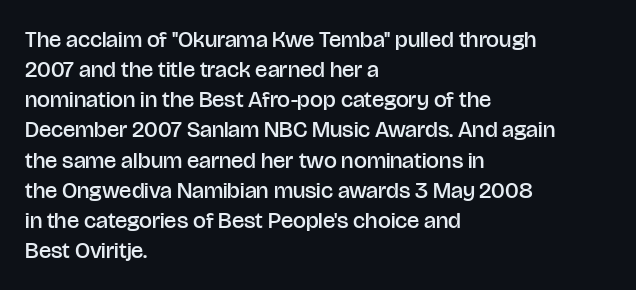
The image shows 23 px text type, upright; set left-aligned, normal line spacing (1.31x), normal letter spacing, not underlined.
